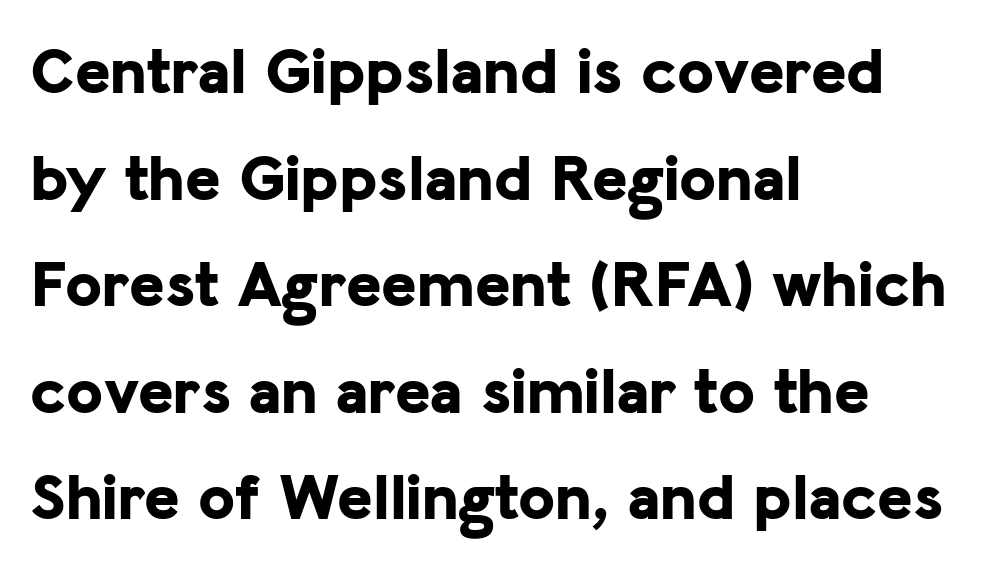
Do the characters align in a grid? No, the font is proportional. The face used here has the dense, thick strokes of a bold. The passage shown stacks its lines at a standard gap. This sample uses an upright cut, with every glyph sitting square on the baseline. Teacher's note: observe the even left margin — that is flush-left alignment.
